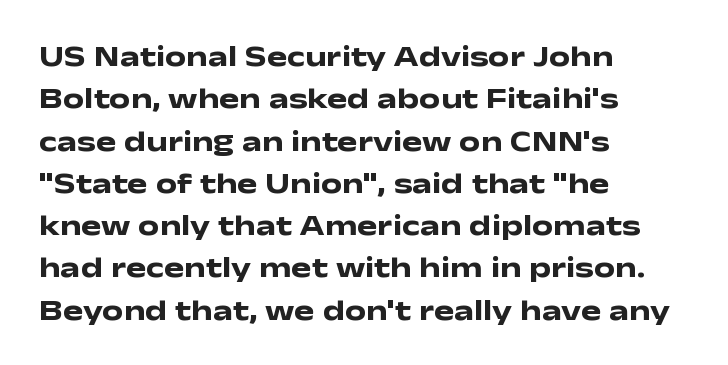
Typographically, this falls in the sans-serif category. Think of a printed novel: that variable character pitch is what you see here. Does extra space separate the letters? No, they use regular spacing. How would I describe the line gaps? Plain and ordinary. Casual observation: everything's shoved over to the left. Plenty of ink on the page — the face is bold.
